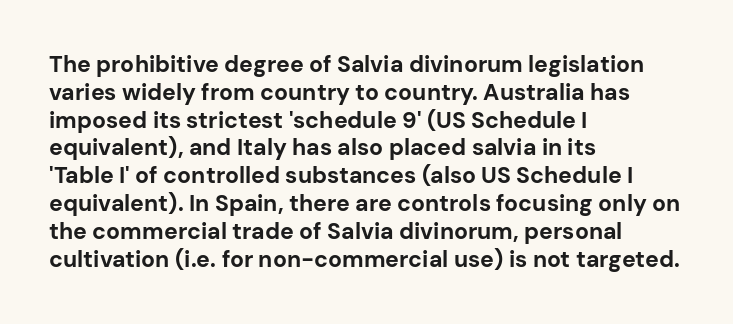
{"italic": "no", "bold": "yes", "underline": "no", "align": "left", "line_spacing_ratio": 1.21, "letter_spacing": "normal", "letter_spacing_em": 0.0, "glyph_px": 23}
